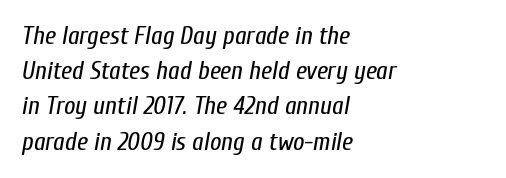
The image shows 25 px text type, italic (leaning right); set left-aligned, normal line spacing (1.41x), normal letter spacing, not underlined.
